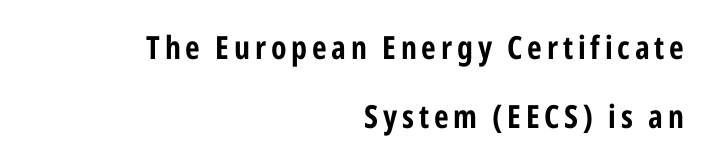
Q: Is the text bold? A: Yes.
Q: Is the text italic (slanted)? A: No, it is upright.
Q: Is the typeface a serif or a sans-serif typeface? A: Sans-serif.
Q: Is the text underlined? A: No.
Q: How is the paragraph aligned? A: Right-aligned.
Q: Is the spacing between lines tight, normal or loose? A: Loose.
Q: Width (condensed, normal, or wide)? A: Condensed.
Q: Stroke contrast? A: Low.
Q: x-height? A: Medium.
Q: Monospaced? A: No.
